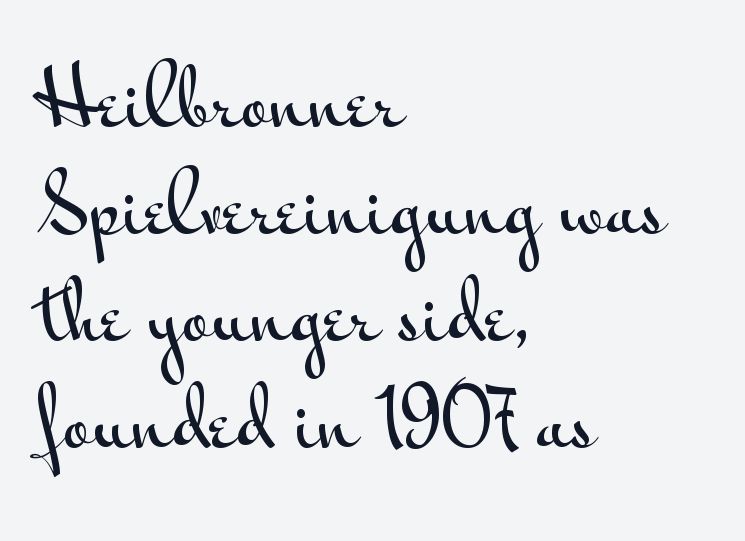
{"serif": "no", "width": "wide", "stroke_contrast": "medium", "x_height": "small", "monospaced": "no", "underline": "no", "align": "left", "line_spacing": "normal", "line_spacing_ratio": 1.37, "letter_spacing": "normal", "letter_spacing_em": 0.0, "glyph_px": 78}
